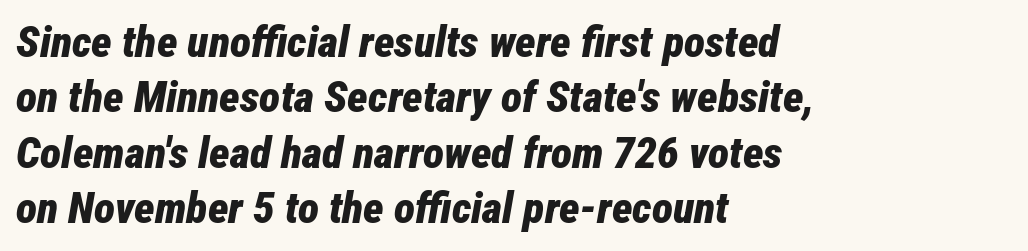
Q: Is the text bold? A: Yes.
Q: Is the text italic (slanted)? A: Yes, it leans right by about 12 degrees.
Q: Is the text underlined? A: No.
Q: How is the paragraph aligned? A: Left-aligned.
Q: Is the spacing between letters normal or unusually wide? A: Normal.
Q: Is the spacing between lines tight, normal or loose? A: Normal.
Q: Width (condensed, normal, or wide)? A: Condensed.
Q: Stroke contrast? A: Low.
Q: x-height? A: Medium.
Q: Monospaced? A: No.
